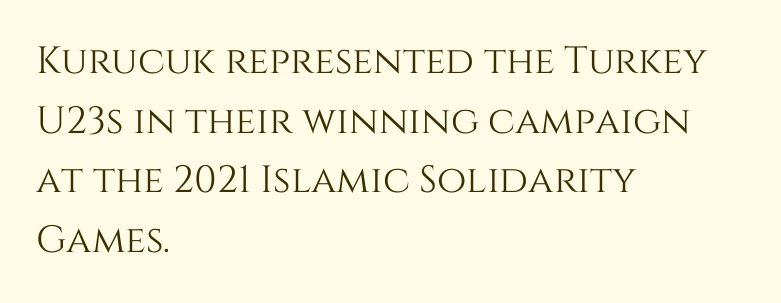
{"italic": "no", "width": "normal", "stroke_contrast": "medium", "x_height": "large", "monospaced": "no", "underline": "no", "align": "left", "line_spacing": "normal", "line_spacing_ratio": 1.57, "letter_spacing": "normal", "letter_spacing_em": 0.0, "glyph_px": 38}
